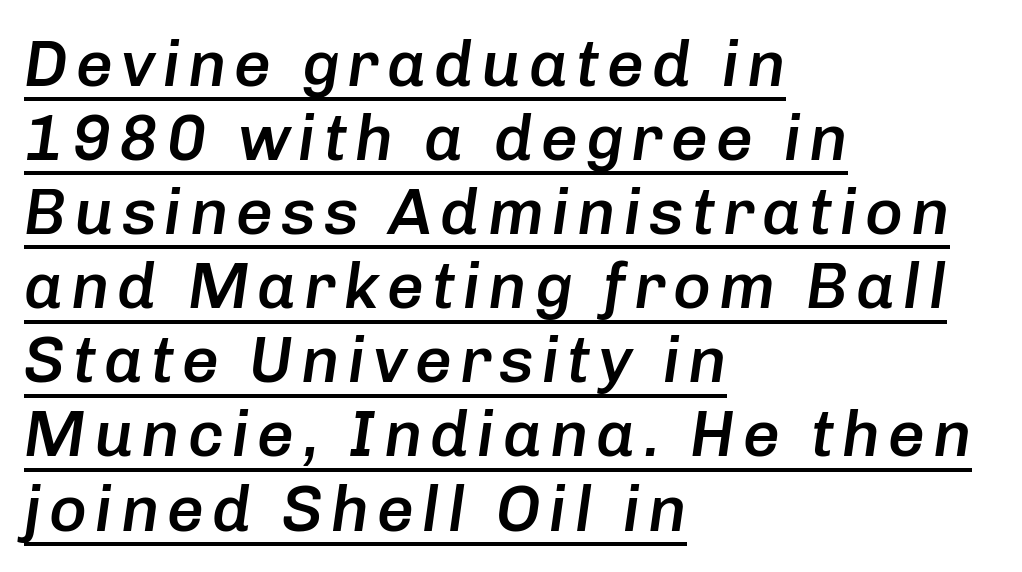
{"italic": "yes", "lean": "right", "slant_degrees": 8, "bold": "semi", "weight": "semibold", "width": "normal", "stroke_contrast": "low", "x_height": "medium", "monospaced": "no", "underline": "yes", "align": "left", "line_spacing": "tight", "line_spacing_ratio": 1.14, "glyph_px": 65}
